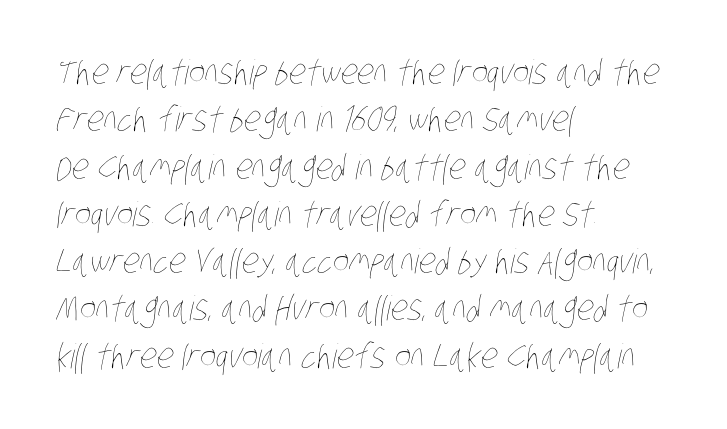
{"bold": "no", "weight": "thin", "width": "condensed", "stroke_contrast": "low", "x_height": "large", "monospaced": "no", "underline": "no", "align": "left", "line_spacing": "normal", "line_spacing_ratio": 1.39, "letter_spacing": "normal", "letter_spacing_em": 0.0, "glyph_px": 34}
